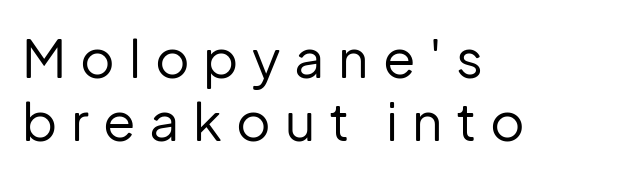
Q: Is the text bold? A: No.
Q: Is the text italic (slanted)? A: No, it is upright.
Q: Is the typeface a serif or a sans-serif typeface? A: Sans-serif.
Q: Is the text underlined? A: No.
Q: How is the paragraph aligned? A: Left-aligned.
Q: Is the spacing between letters normal or unusually wide? A: Unusually wide.
Q: Width (condensed, normal, or wide)? A: Normal.
Q: Stroke contrast? A: Low.
Q: x-height? A: Medium.
Q: Monospaced? A: No.
